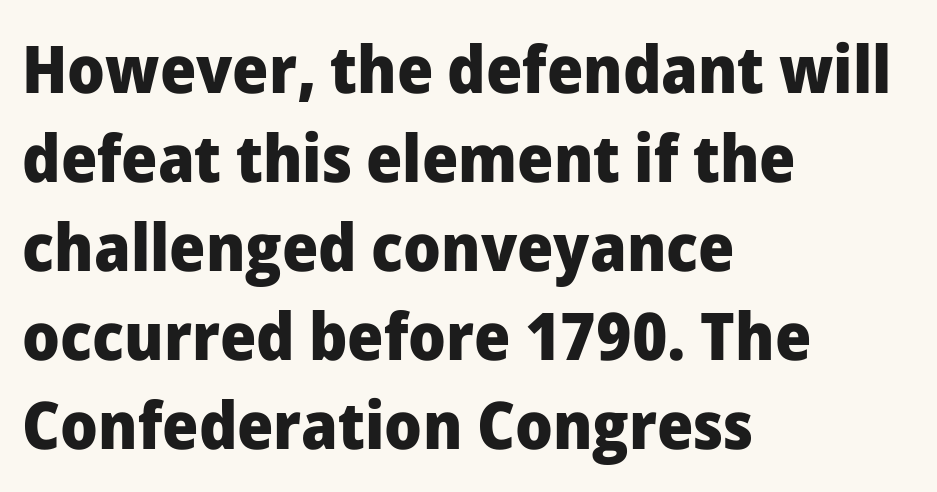
Q: Is the text bold? A: Yes.
Q: Is the text italic (slanted)? A: No, it is upright.
Q: Is the typeface a serif or a sans-serif typeface? A: Sans-serif.
Q: Is the text underlined? A: No.
Q: How is the paragraph aligned? A: Left-aligned.
Q: Is the spacing between letters normal or unusually wide? A: Normal.
Q: Is the spacing between lines tight, normal or loose? A: Normal.
Q: Width (condensed, normal, or wide)? A: Normal.
Q: Stroke contrast? A: Low.
Q: x-height? A: Medium.
Q: Monospaced? A: No.
